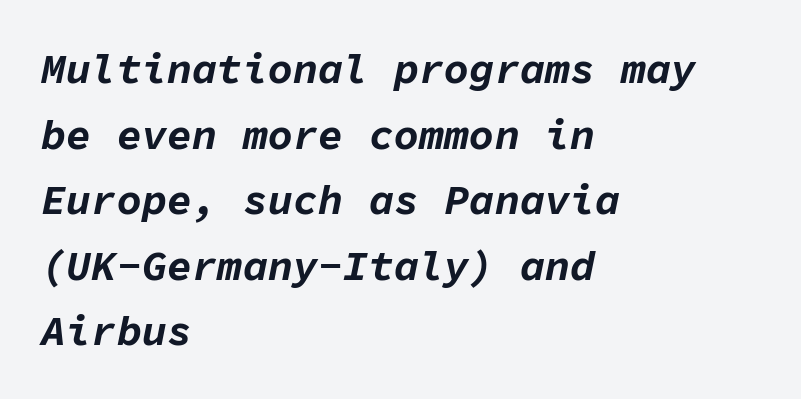
The image shows 42 px bold type, italic (leaning right), monospaced; set left-aligned, normal line spacing (1.56x), normal letter spacing, not underlined; low stroke contrast and a medium x-height.
